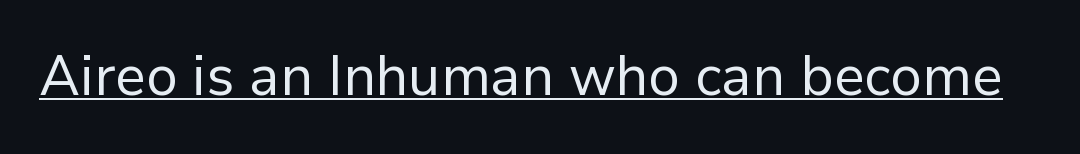
{"serif": "no", "italic": "no", "bold": "no", "weight": "regular", "width": "normal", "stroke_contrast": "low", "x_height": "medium", "monospaced": "no", "underline": "yes", "letter_spacing": "normal", "letter_spacing_em": 0.0, "glyph_px": 55}
